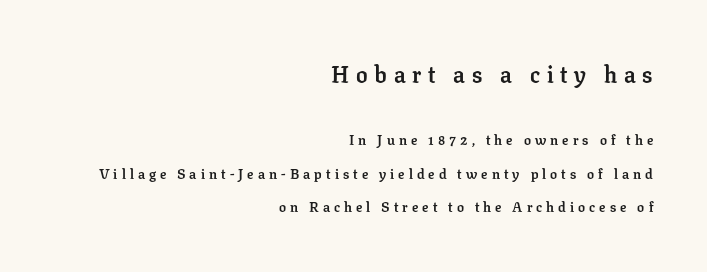
Q: Is the text bold? A: Yes.
Q: Is the text italic (slanted)? A: No, it is upright.
Q: Is the text underlined? A: No.
Q: How is the paragraph aligned? A: Right-aligned.
Q: Is the spacing between letters normal or unusually wide? A: Unusually wide.
Q: Is the spacing between lines tight, normal or loose? A: Loose.
Q: Which block of text is set in a larger size, the first (top) or the second (bottom)? A: The first (top) one.
